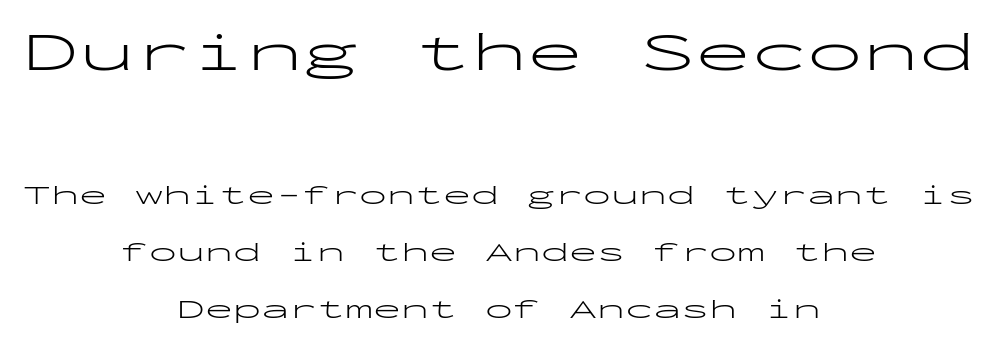
The image shows 56 px light, wide sans-serif type, upright, monospaced; set centered, loose line spacing (2.03x), normal letter spacing, not underlined; the first (top) block is 2.0x larger; low stroke contrast and a medium x-height.
